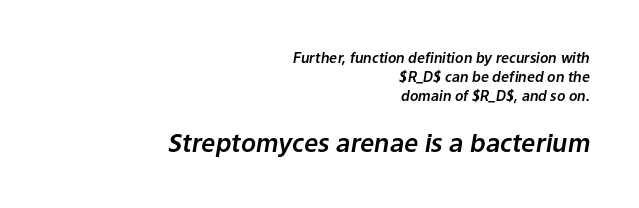
Q: Is the text italic (slanted)? A: Yes, it leans right by about 9 degrees.
Q: Is the text underlined? A: No.
Q: How is the paragraph aligned? A: Right-aligned.
Q: Is the spacing between letters normal or unusually wide? A: Normal.
Q: Is the spacing between lines tight, normal or loose? A: Normal.
Q: Which block of text is set in a larger size, the first (top) or the second (bottom)? A: The second (bottom) one.
